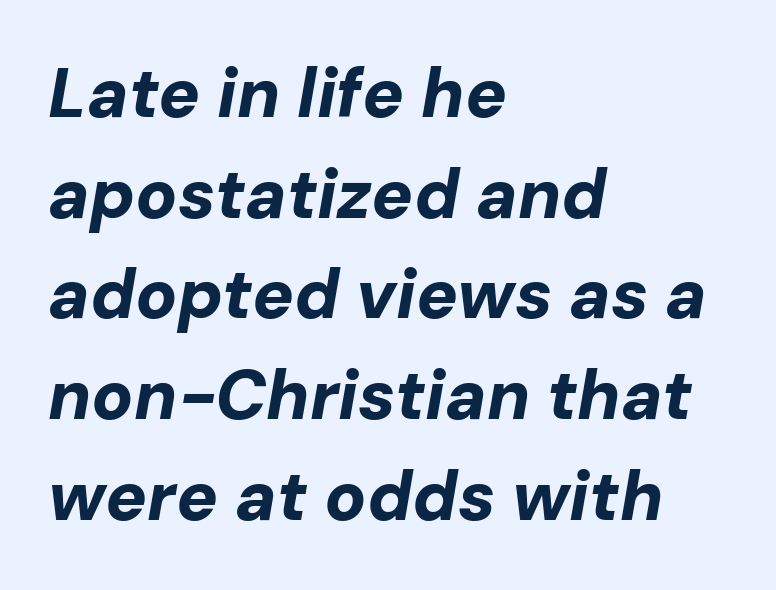
The image shows 69 px bold type, italic (leaning right); set left-aligned, normal line spacing (1.46x), normal letter spacing, not underlined; low stroke contrast and a medium x-height.
